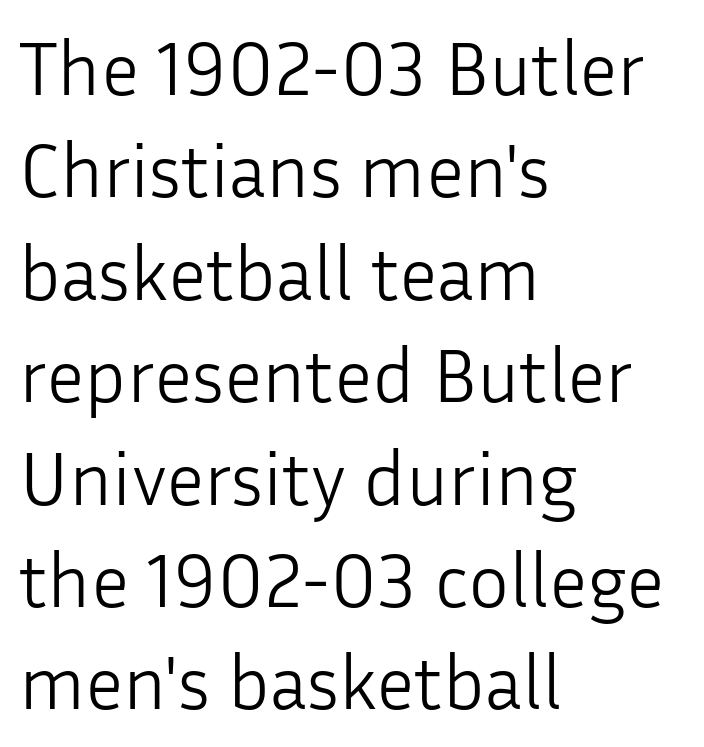
In terms of letterspacing, this is plain default setting. The passage shown is not underscored anywhere. Leading: standard. Typographically, this falls in the sans-serif category. Where is the straight margin? On the left. Compared with a typical body face, this is equally light or lighter still.
